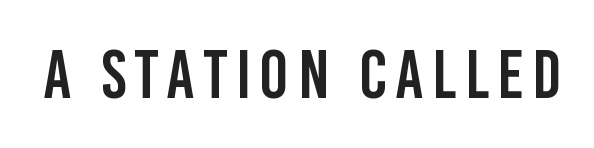
Q: Is the text italic (slanted)? A: No, it is upright.
Q: Is the typeface a serif or a sans-serif typeface? A: Sans-serif.
Q: Is the text underlined? A: No.
Q: Width (condensed, normal, or wide)? A: Condensed.
Q: Stroke contrast? A: Low.
Q: x-height? A: Large.
Q: Monospaced? A: No.
